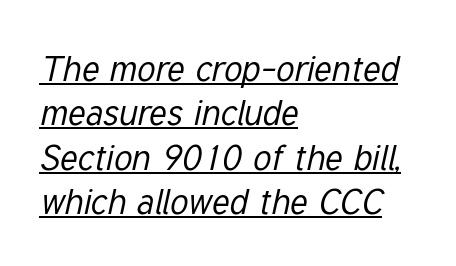
{"italic": "yes", "lean": "right", "slant_degrees": 12, "bold": "no", "weight": "regular", "width": "condensed", "stroke_contrast": "low", "x_height": "medium", "monospaced": "no", "underline": "yes", "align": "left", "line_spacing_ratio": 1.23, "letter_spacing": "normal", "letter_spacing_em": 0.0, "glyph_px": 36}
